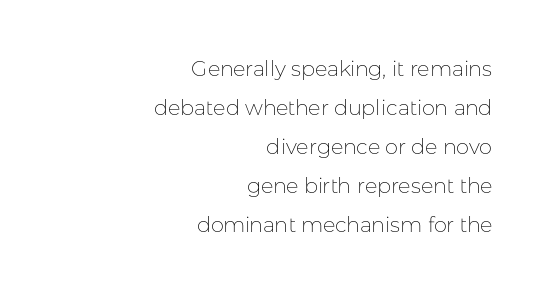
{"italic": "no", "bold": "no", "underline": "no", "align": "right", "line_spacing_ratio": 1.86, "letter_spacing": "normal", "letter_spacing_em": 0.0, "glyph_px": 21}
